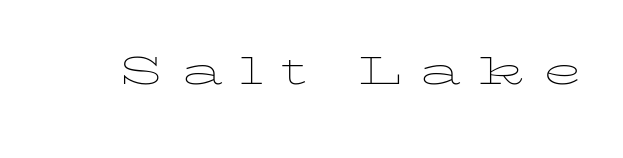
The image shows 52 px thin, wide type, upright; set unusually wide letter spacing (+0.34 em), not underlined; low stroke contrast and a medium x-height.
